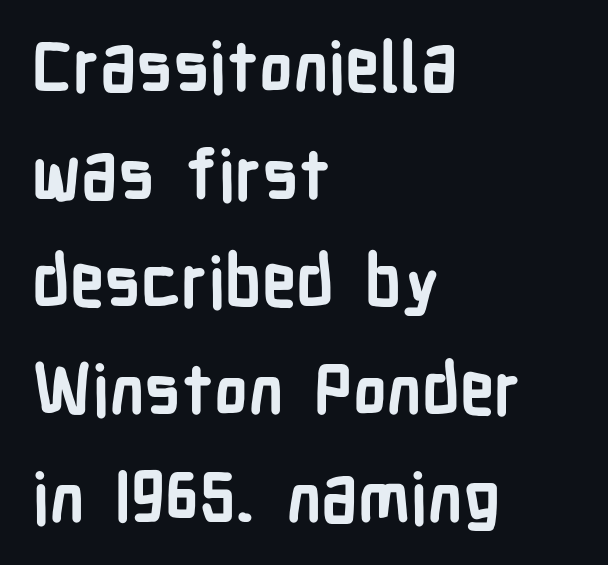
Q: Is the text bold? A: Yes.
Q: Is the text italic (slanted)? A: No, it is upright.
Q: Is the typeface a serif or a sans-serif typeface? A: Sans-serif.
Q: Is the text underlined? A: No.
Q: How is the paragraph aligned? A: Left-aligned.
Q: Is the spacing between letters normal or unusually wide? A: Normal.
Q: Is the spacing between lines tight, normal or loose? A: Normal.
Q: Width (condensed, normal, or wide)? A: Condensed.
Q: Stroke contrast? A: Low.
Q: x-height? A: Medium.
Q: Monospaced? A: No.
